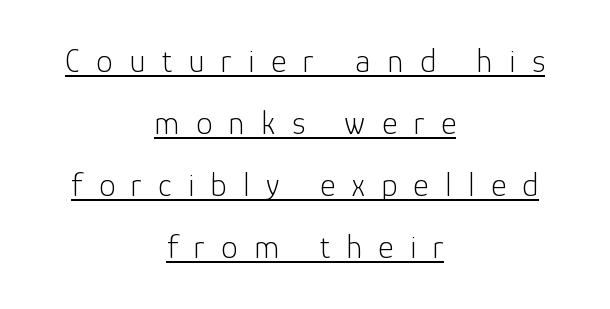
The image shows 33 px light sans-serif type, upright; set centered, line spacing 1.88x, unusually wide letter spacing (+0.5 em), underlined; low stroke contrast and a medium x-height.
